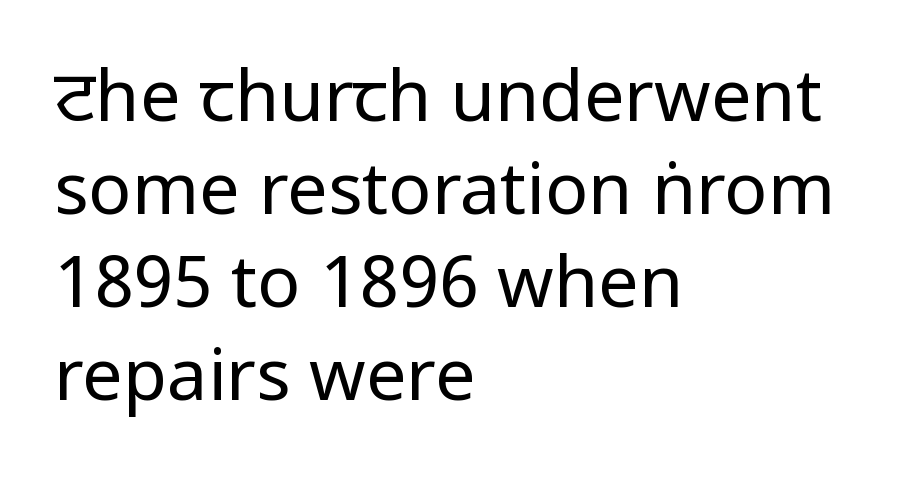
If you drew a line through each stem, it would be perfectly vertical. Note: no serifs on the glyphs. Caption: standard tracking, unaltered. Alignment: flush left. The string is rendered with underlining switched off.
